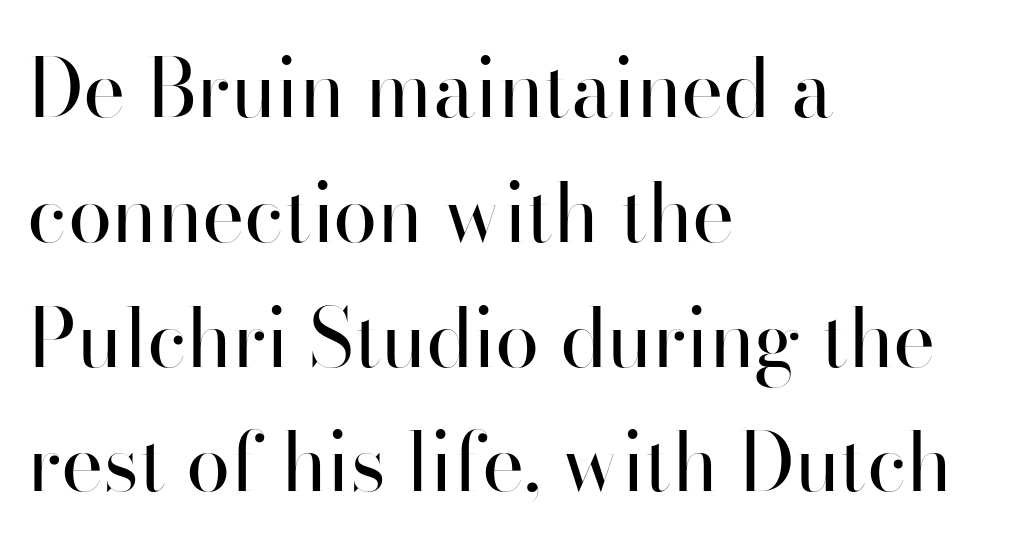
The image shows 80 px regular-weight sans-serif type, upright; set left-aligned, normal line spacing (1.56x), normal letter spacing, not underlined; high stroke contrast and a small x-height.
